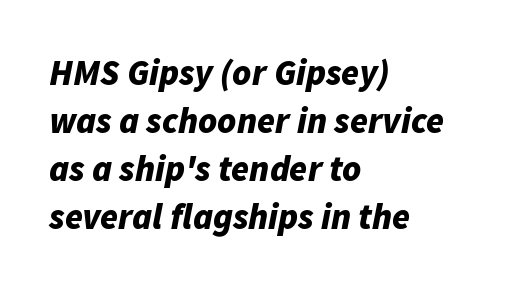
The image shows 36 px bold type, italic (leaning right); set left-aligned, normal line spacing (1.33x), normal letter spacing, not underlined; low stroke contrast and a medium x-height.
